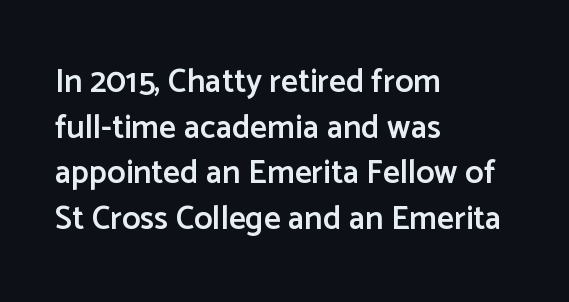
{"serif": "no", "italic": "no", "bold": "semi", "weight": "semibold", "width": "normal", "stroke_contrast": "low", "x_height": "medium", "monospaced": "no", "underline": "no", "align": "left", "line_spacing": "normal", "line_spacing_ratio": 1.38, "letter_spacing": "normal", "letter_spacing_em": 0.0, "glyph_px": 33}
